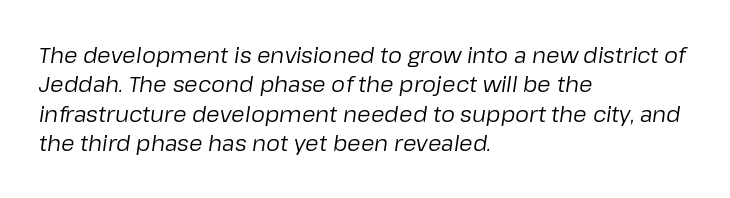
Q: Is the text bold? A: No.
Q: Is the text italic (slanted)? A: Yes, it leans right by about 8 degrees.
Q: Is the text underlined? A: No.
Q: How is the paragraph aligned? A: Left-aligned.
Q: Is the spacing between letters normal or unusually wide? A: Normal.
Q: Is the spacing between lines tight, normal or loose? A: Normal.
